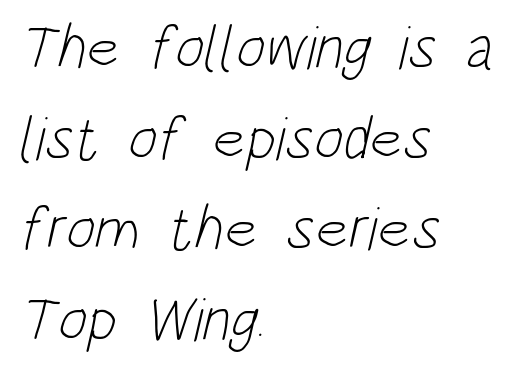
{"serif": "no", "bold": "no", "weight": "light", "width": "condensed", "stroke_contrast": "low", "x_height": "large", "monospaced": "no", "underline": "no", "align": "left", "line_spacing": "normal", "line_spacing_ratio": 1.46, "letter_spacing": "normal", "letter_spacing_em": 0.0, "glyph_px": 62}
